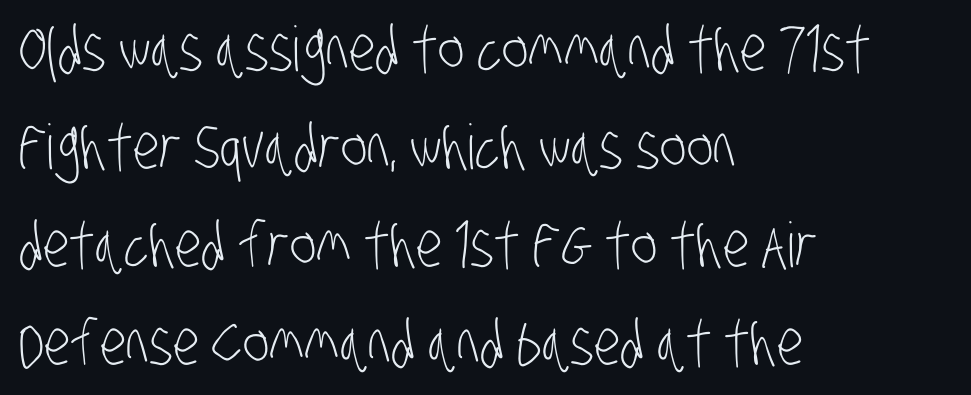
{"serif": "no", "bold": "no", "weight": "light", "width": "condensed", "stroke_contrast": "low", "x_height": "large", "monospaced": "no", "underline": "no", "align": "left", "line_spacing": "normal", "line_spacing_ratio": 1.58, "letter_spacing": "normal", "letter_spacing_em": 0.0, "glyph_px": 62}
